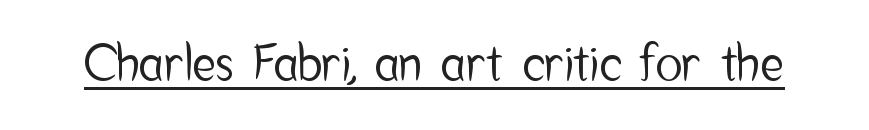
The image shows 50 px condensed sans-serif type, upright; set normal letter spacing, underlined; low stroke contrast and a medium x-height.
